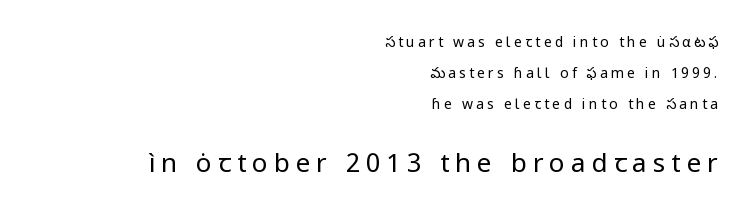
{"italic": "no", "bold": "no", "underline": "no", "align": "right", "line_spacing": "loose", "line_spacing_ratio": 2.23, "letter_spacing": "wide", "letter_spacing_em": 0.23, "larger_block": "second", "size_ratio": 1.86, "glyph_px": 26}
